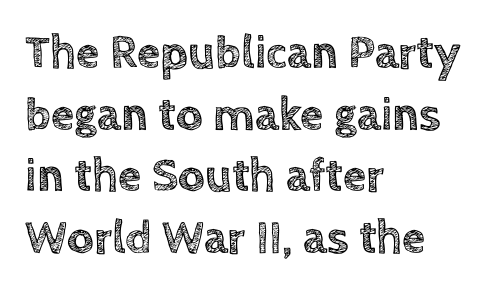
The image shows 47 px text type, upright; set left-aligned, normal line spacing (1.31x), normal letter spacing, not underlined; a large x-height.
